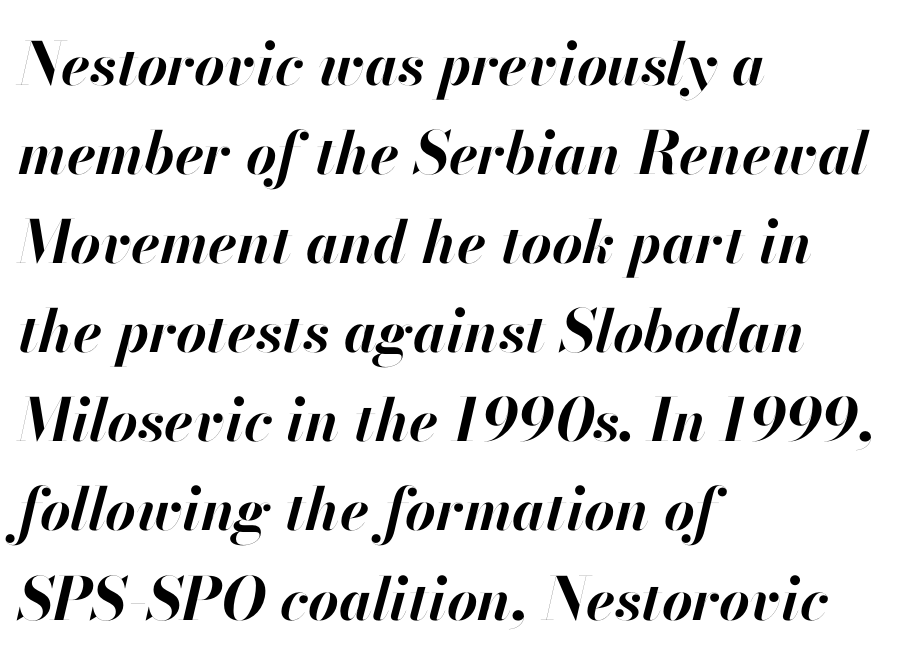
Q: Is the text bold? A: Yes.
Q: Is the text italic (slanted)? A: Yes, it leans right by about 13 degrees.
Q: Is the text underlined? A: No.
Q: How is the paragraph aligned? A: Left-aligned.
Q: Is the spacing between letters normal or unusually wide? A: Normal.
Q: Is the spacing between lines tight, normal or loose? A: Normal.
Q: Width (condensed, normal, or wide)? A: Normal.
Q: Stroke contrast? A: High.
Q: x-height? A: Small.
Q: Monospaced? A: No.
